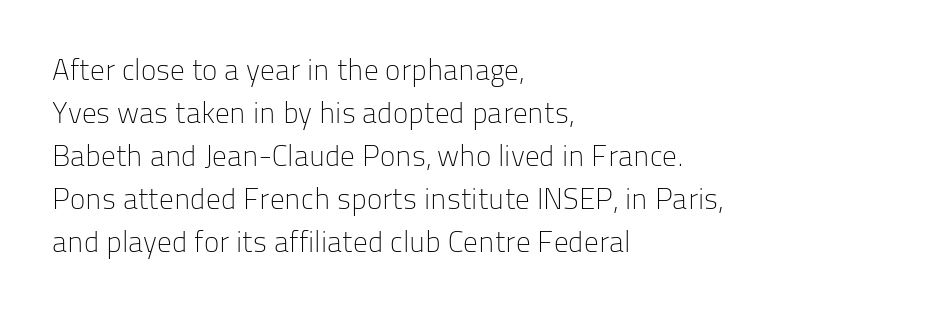
Q: Is the text bold? A: No.
Q: Is the text italic (slanted)? A: No, it is upright.
Q: Is the typeface a serif or a sans-serif typeface? A: Sans-serif.
Q: Is the text underlined? A: No.
Q: How is the paragraph aligned? A: Left-aligned.
Q: Is the spacing between letters normal or unusually wide? A: Normal.
Q: Is the spacing between lines tight, normal or loose? A: Normal.
Q: Width (condensed, normal, or wide)? A: Normal.
Q: Stroke contrast? A: Low.
Q: x-height? A: Medium.
Q: Monospaced? A: No.
